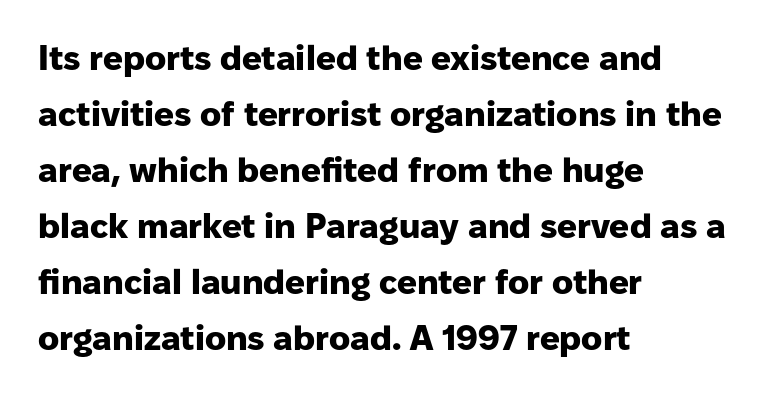
The image shows 35 px heavy sans-serif type, upright; set left-aligned, normal line spacing (1.6x), normal letter spacing, not underlined; low stroke contrast and a medium x-height.
